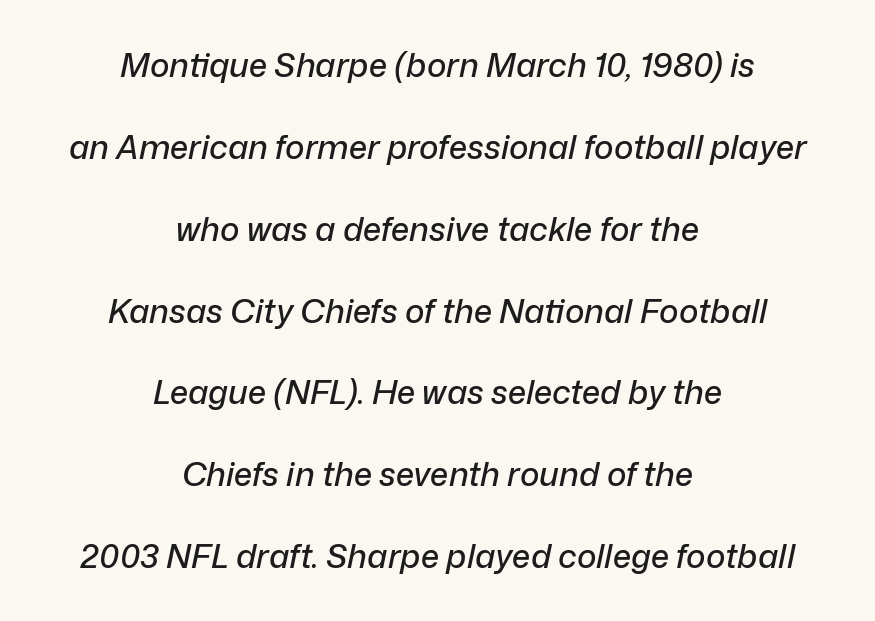
{"italic": "yes", "lean": "right", "slant_degrees": 12, "width": "normal", "stroke_contrast": "low", "x_height": "medium", "monospaced": "no", "underline": "no", "align": "center", "line_spacing": "loose", "line_spacing_ratio": 2.48, "letter_spacing": "normal", "letter_spacing_em": 0.0, "glyph_px": 33}
